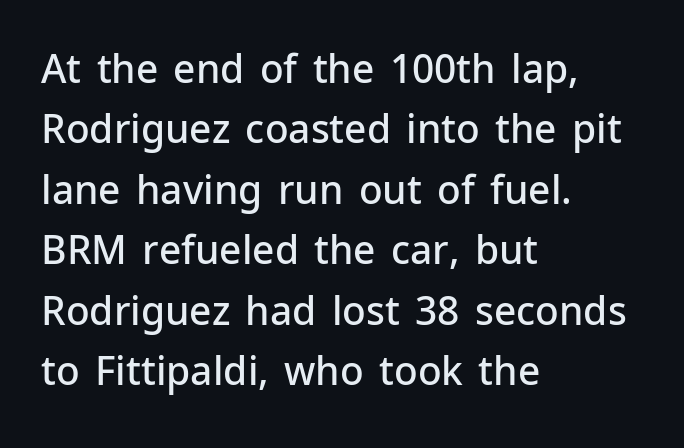
{"serif": "no", "italic": "no", "bold": "semi", "weight": "semibold", "width": "normal", "stroke_contrast": "low", "x_height": "medium", "monospaced": "no", "underline": "no", "align": "left", "line_spacing": "normal", "line_spacing_ratio": 1.55, "letter_spacing": "normal", "letter_spacing_em": 0.0, "glyph_px": 39}
